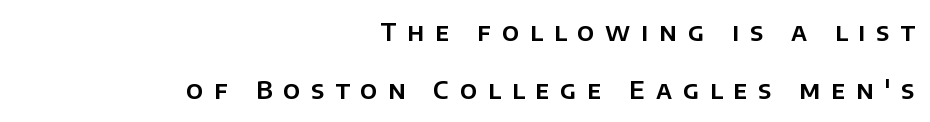
Q: Is the text italic (slanted)? A: No, it is upright.
Q: Is the text underlined? A: No.
Q: How is the paragraph aligned? A: Right-aligned.
Q: Is the spacing between letters normal or unusually wide? A: Unusually wide.
Q: Is the spacing between lines tight, normal or loose? A: Loose.
